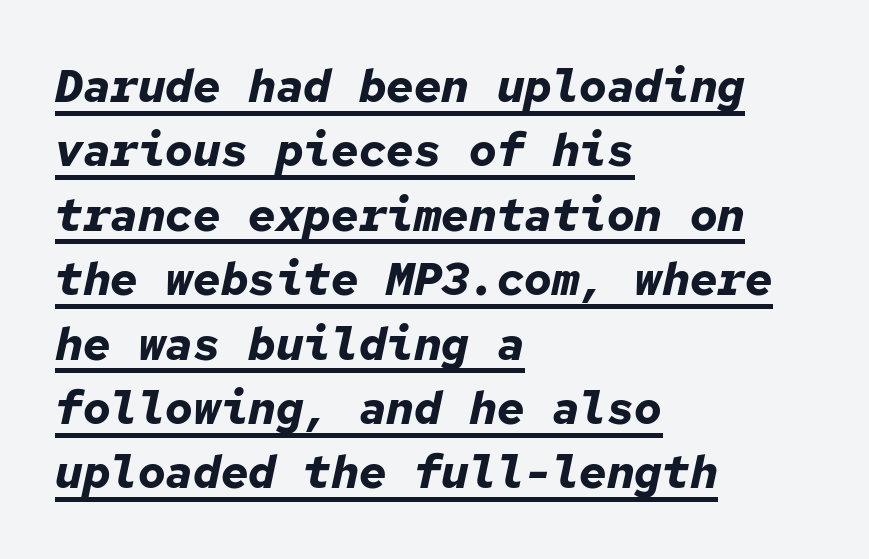
A typesetter would call this leading conventional body-copy spacing. Where is the straight margin? On the left. Compared with an ordinary text face, these strokes are far heavier — a full bold. These lines are rendered in a fixed-pitch font.
